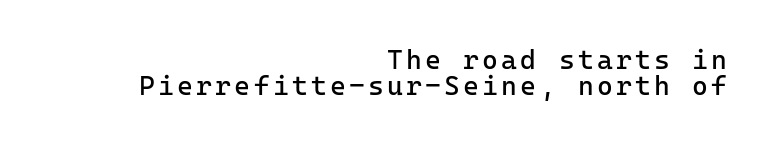
The image shows 27 px text type, upright; set right-aligned, tight line spacing (0.97x), not underlined.
